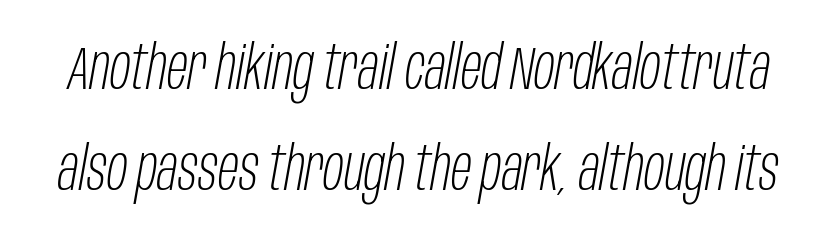
Q: Is the text bold? A: No.
Q: Is the text italic (slanted)? A: Yes, it leans right by about 10 degrees.
Q: Is the text underlined? A: No.
Q: Is the spacing between letters normal or unusually wide? A: Normal.
Q: Is the spacing between lines tight, normal or loose? A: Normal.
Q: Width (condensed, normal, or wide)? A: Condensed.
Q: Stroke contrast? A: Low.
Q: x-height? A: Large.
Q: Monospaced? A: No.
